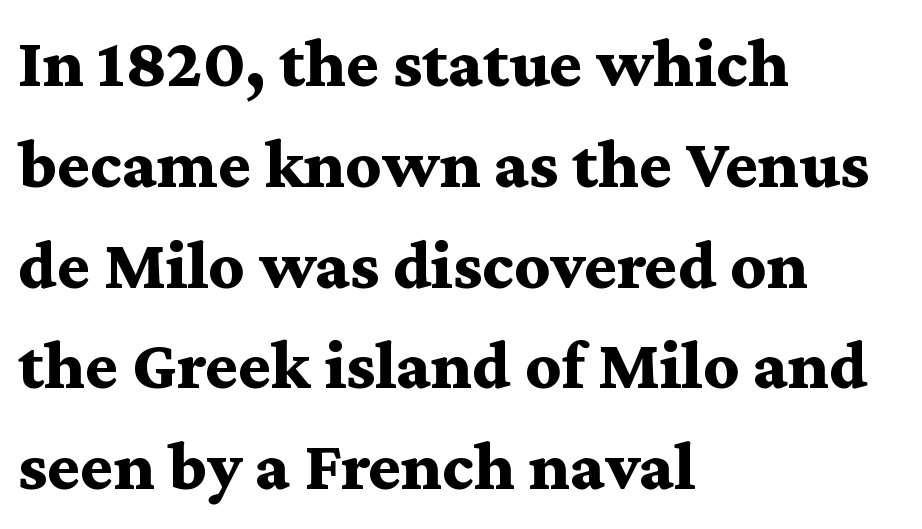
{"serif": "yes", "italic": "no", "bold": "yes", "weight": "bold", "width": "wide", "stroke_contrast": "medium", "x_height": "medium", "monospaced": "no", "underline": "no", "align": "left", "line_spacing": "normal", "line_spacing_ratio": 1.44, "letter_spacing": "normal", "letter_spacing_em": 0.0, "glyph_px": 70}
